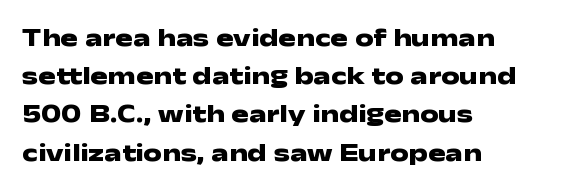
Q: Is the text bold? A: Yes.
Q: Is the text italic (slanted)? A: No, it is upright.
Q: Is the text underlined? A: No.
Q: How is the paragraph aligned? A: Left-aligned.
Q: Is the spacing between letters normal or unusually wide? A: Normal.
Q: Is the spacing between lines tight, normal or loose? A: Normal.
